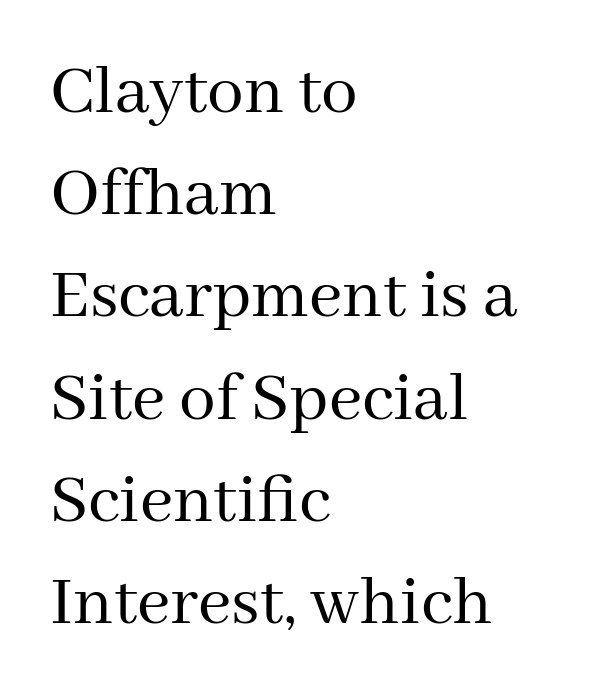
A light-to-regular cut is what we see here. Is this a sans? No — the strokes have serifs. The string is rendered with underlining switched off. Ascenders rise straight up at ninety degrees. Look at the tracking — it's just the regular setting, nothing added. A typesetter would call this proportional, since set widths differ per character.
